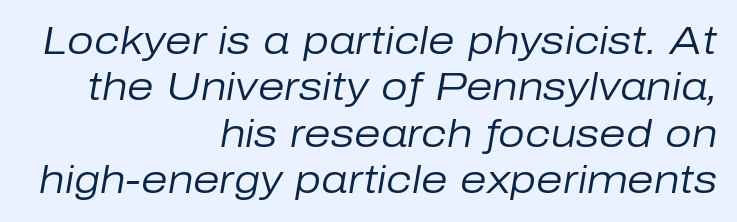
{"italic": "yes", "lean": "right", "slant_degrees": 10, "bold": "no", "weight": "regular", "width": "normal", "stroke_contrast": "low", "x_height": "medium", "monospaced": "no", "underline": "no", "align": "right", "line_spacing_ratio": 1.22, "letter_spacing": "normal", "letter_spacing_em": 0.0, "glyph_px": 38}
